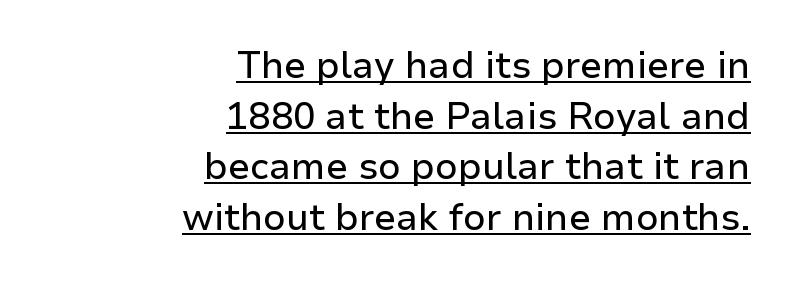
Q: Is the text italic (slanted)? A: No, it is upright.
Q: Is the typeface a serif or a sans-serif typeface? A: Sans-serif.
Q: Is the text underlined? A: Yes.
Q: How is the paragraph aligned? A: Right-aligned.
Q: Is the spacing between letters normal or unusually wide? A: Normal.
Q: Is the spacing between lines tight, normal or loose? A: Normal.
Q: Width (condensed, normal, or wide)? A: Normal.
Q: Stroke contrast? A: Low.
Q: x-height? A: Medium.
Q: Monospaced? A: No.
